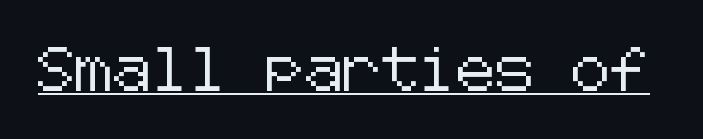
The image shows 43 px sans-serif type, upright; set normal letter spacing, underlined; low stroke contrast and a medium x-height.
